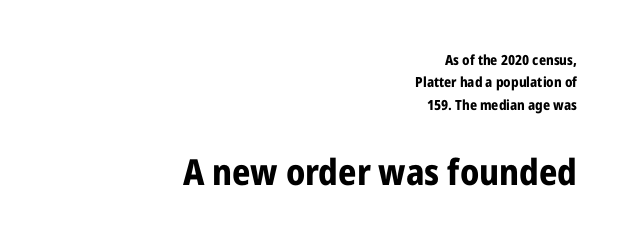
The image shows 36 px bold, condensed sans-serif type, upright; set right-aligned, normal line spacing (1.6x), normal letter spacing, not underlined; the second (bottom) block is 2.57x larger; low stroke contrast and a medium x-height.
